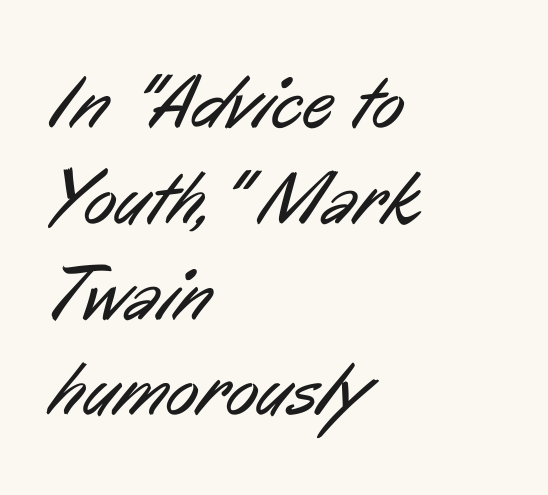
This rendering leaves character spacing at its baseline value. A classic flush-left, rag-right setting is used for this passage. Anything drawn beneath the words? Only blank space. The letters advance in unequal steps, a hallmark of proportional type. The rows are spaced the way most documents space them.
